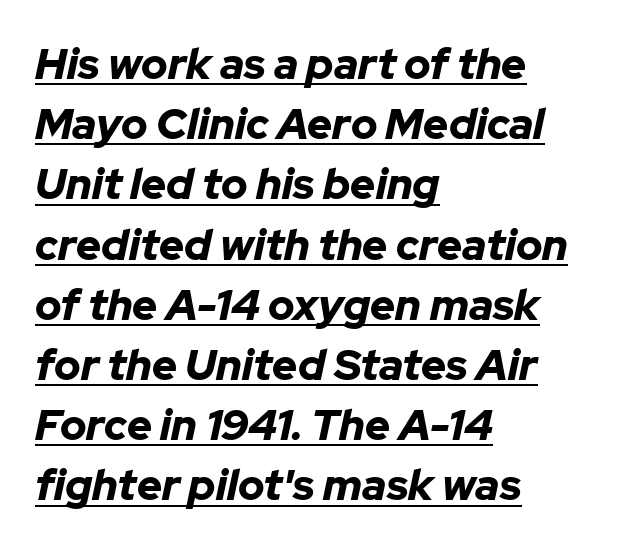
Q: Is the text bold? A: Yes.
Q: Is the text italic (slanted)? A: Yes, it leans right by about 12 degrees.
Q: Is the text underlined? A: Yes.
Q: How is the paragraph aligned? A: Left-aligned.
Q: Is the spacing between letters normal or unusually wide? A: Normal.
Q: Is the spacing between lines tight, normal or loose? A: Normal.
Q: Width (condensed, normal, or wide)? A: Normal.
Q: Stroke contrast? A: Low.
Q: x-height? A: Medium.
Q: Monospaced? A: No.
